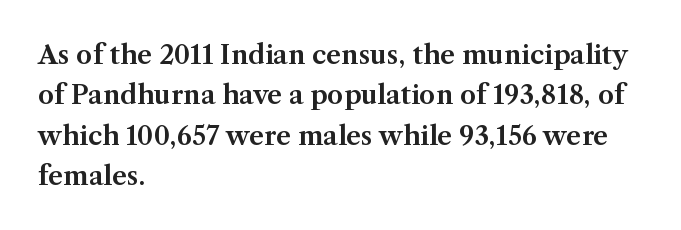
The image shows 26 px text type, upright; set left-aligned, normal line spacing (1.55x), normal letter spacing, not underlined.
